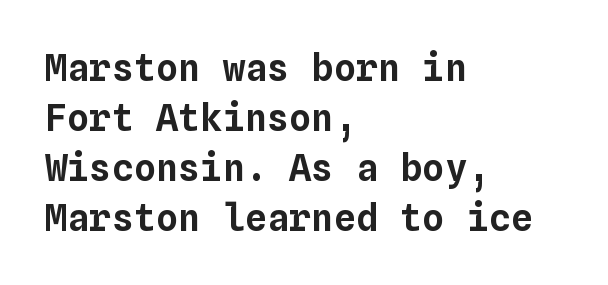
The image shows 37 px text type, upright, monospaced; set left-aligned, normal line spacing (1.35x), normal letter spacing, not underlined; low stroke contrast and a medium x-height.
